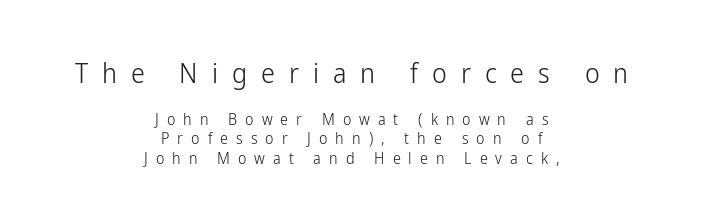
{"serif": "no", "italic": "no", "bold": "no", "weight": "light", "width": "condensed", "stroke_contrast": "low", "x_height": "medium", "monospaced": "no", "underline": "no", "align": "center", "line_spacing_ratio": 1.22, "letter_spacing": "wide", "letter_spacing_em": 0.5, "larger_block": "first", "size_ratio": 1.75, "glyph_px": 28}
